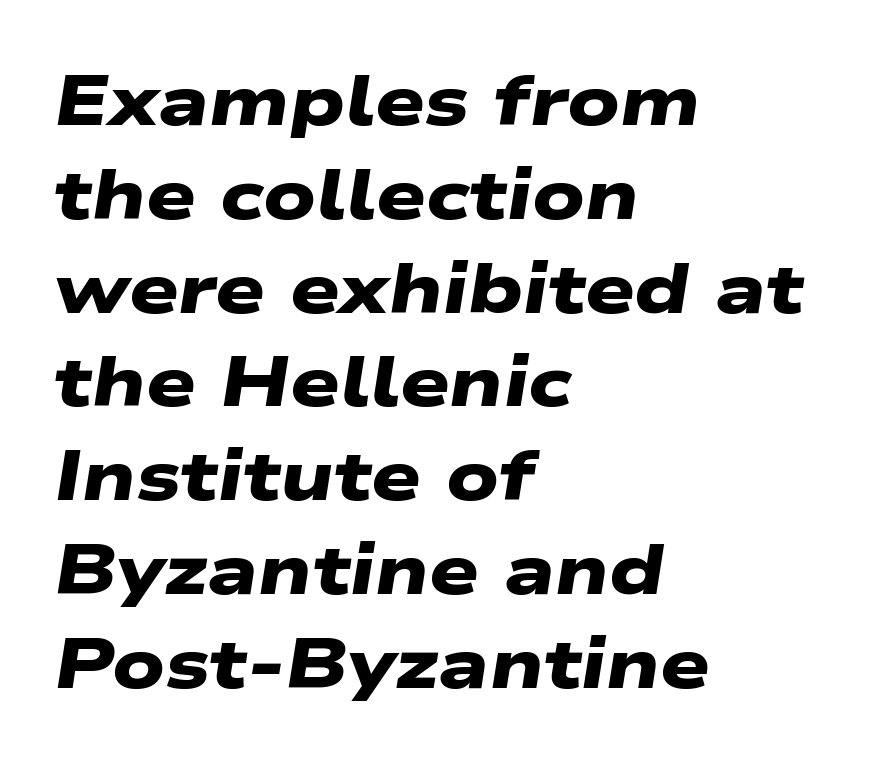
Q: Is the text bold? A: Yes.
Q: Is the typeface a serif or a sans-serif typeface? A: Sans-serif.
Q: Is the text underlined? A: No.
Q: How is the paragraph aligned? A: Left-aligned.
Q: Is the spacing between letters normal or unusually wide? A: Normal.
Q: Is the spacing between lines tight, normal or loose? A: Normal.
Q: Width (condensed, normal, or wide)? A: Wide.
Q: Stroke contrast? A: Low.
Q: x-height? A: Medium.
Q: Monospaced? A: No.
